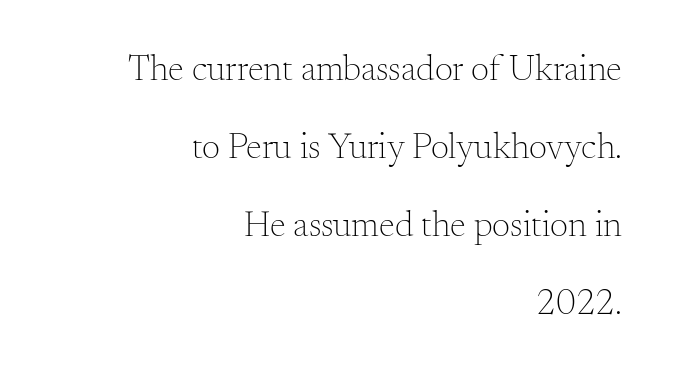
These lines stand farther apart than default settings would place them. The gaps between neighbouring characters are ordinary and unremarkable. A student would call this right alignment; a typographer would say flush right, rag left. The letters advance in unequal steps, a hallmark of proportional type.
